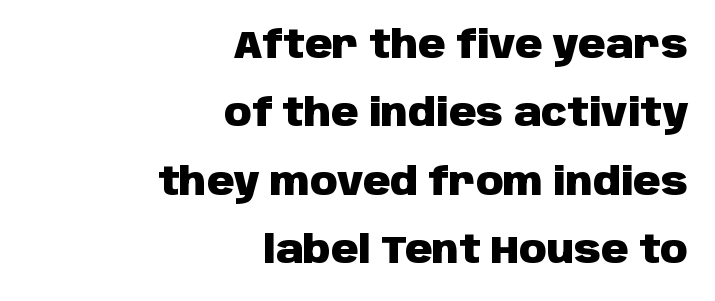
The image shows 38 px heavy sans-serif type, upright; set right-aligned, line spacing 1.8x, normal letter spacing, not underlined; low stroke contrast and a large x-height.
